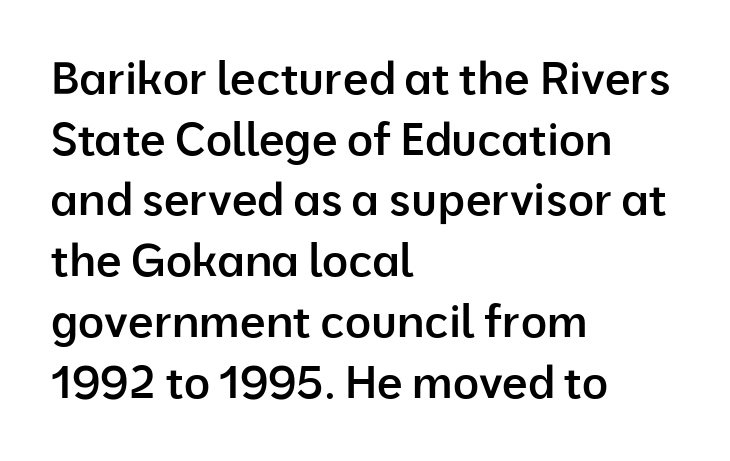
The image shows 45 px semibold sans-serif type, upright; set left-aligned, normal line spacing (1.35x), normal letter spacing, not underlined; low stroke contrast and a medium x-height.
